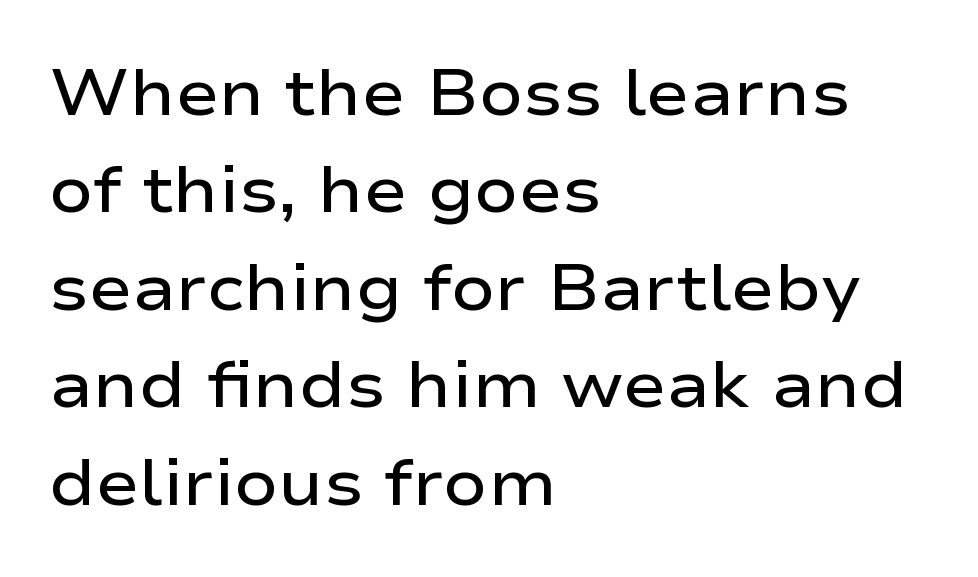
The space directly below the letters is spotless. The passage shown is typed in a proportional face where columns would drift. Letterform terminals end flat and unadorned throughout the passage. The designer left line spacing at the default. When letters stand straight like this, we call the style roman or upright. The rendering keeps characters at their native spacing.
